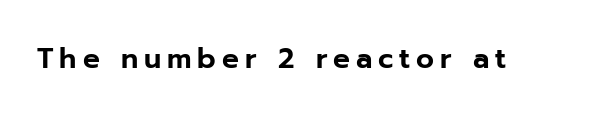
The image shows 28 px sans-serif type, upright; set unusually wide letter spacing (+0.21 em), not underlined; low stroke contrast and a medium x-height.
